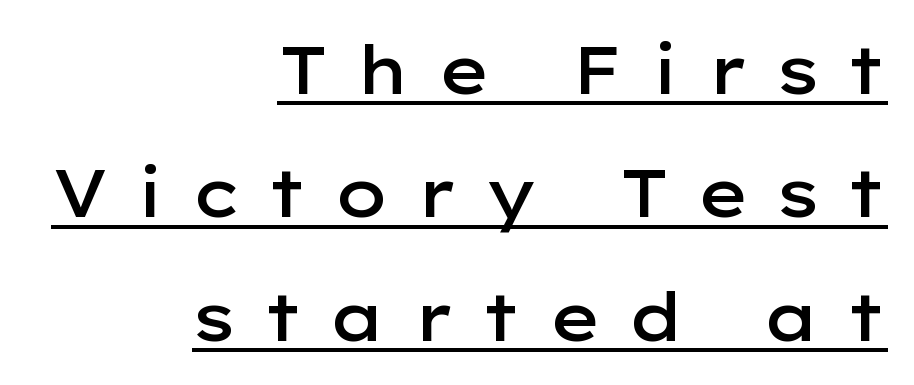
Q: Is the text bold? A: Semi-bold.
Q: Is the text italic (slanted)? A: No, it is upright.
Q: Is the typeface a serif or a sans-serif typeface? A: Sans-serif.
Q: Is the text underlined? A: Yes.
Q: How is the paragraph aligned? A: Right-aligned.
Q: Is the spacing between letters normal or unusually wide? A: Unusually wide.
Q: Width (condensed, normal, or wide)? A: Wide.
Q: Stroke contrast? A: Low.
Q: x-height? A: Medium.
Q: Monospaced? A: No.
